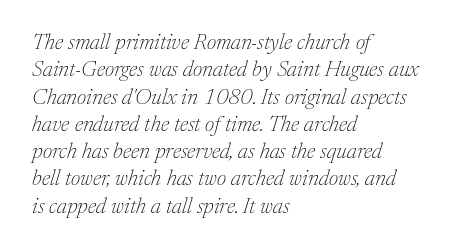
Italic? Definitely — the glyphs are oblique. The rag falls on the right side of this text block. The type is set solid horizontally, with unmodified tracking. The string is rendered with underlining switched off.
